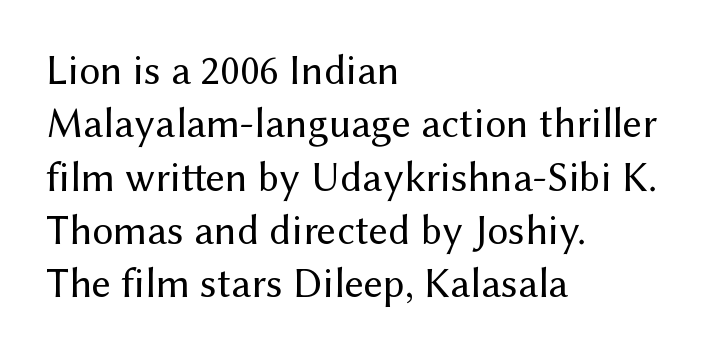
The image shows 42 px regular-weight sans-serif type, upright; set left-aligned, normal line spacing (1.27x), normal letter spacing, not underlined; medium stroke contrast and a medium x-height.
